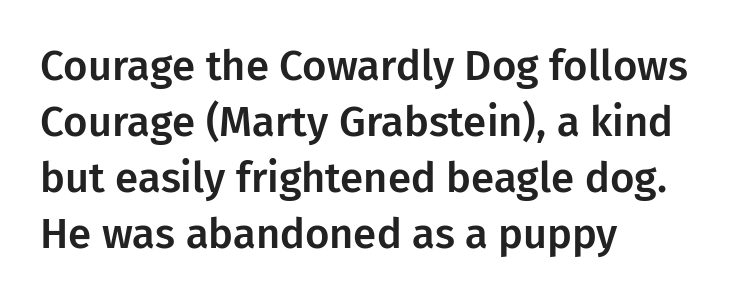
{"serif": "no", "italic": "no", "width": "normal", "stroke_contrast": "low", "x_height": "medium", "monospaced": "no", "underline": "no", "align": "left", "line_spacing": "normal", "line_spacing_ratio": 1.33, "letter_spacing": "normal", "letter_spacing_em": 0.0, "glyph_px": 42}
